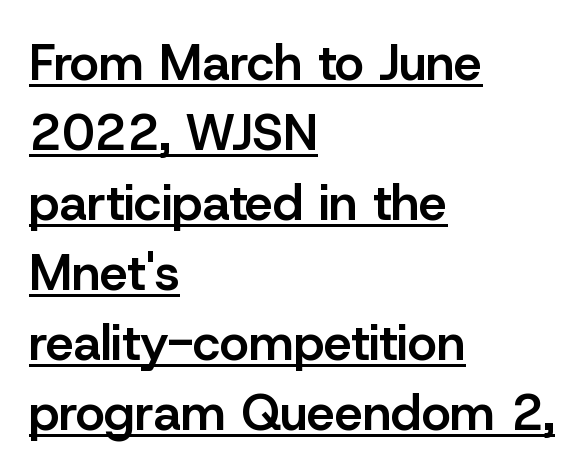
Q: Is the text bold? A: Semi-bold.
Q: Is the text italic (slanted)? A: No, it is upright.
Q: Is the typeface a serif or a sans-serif typeface? A: Sans-serif.
Q: Is the text underlined? A: Yes.
Q: How is the paragraph aligned? A: Left-aligned.
Q: Is the spacing between letters normal or unusually wide? A: Normal.
Q: Is the spacing between lines tight, normal or loose? A: Normal.
Q: Width (condensed, normal, or wide)? A: Normal.
Q: Stroke contrast? A: Low.
Q: x-height? A: Medium.
Q: Monospaced? A: No.
